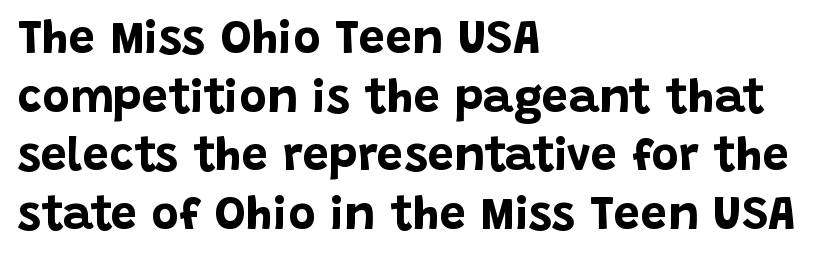
Q: Is the text bold? A: Yes.
Q: Is the text italic (slanted)? A: No, it is upright.
Q: Is the typeface a serif or a sans-serif typeface? A: Sans-serif.
Q: Is the text underlined? A: No.
Q: How is the paragraph aligned? A: Left-aligned.
Q: Is the spacing between letters normal or unusually wide? A: Normal.
Q: Is the spacing between lines tight, normal or loose? A: Normal.
Q: Width (condensed, normal, or wide)? A: Normal.
Q: Stroke contrast? A: Low.
Q: x-height? A: Large.
Q: Monospaced? A: No.
